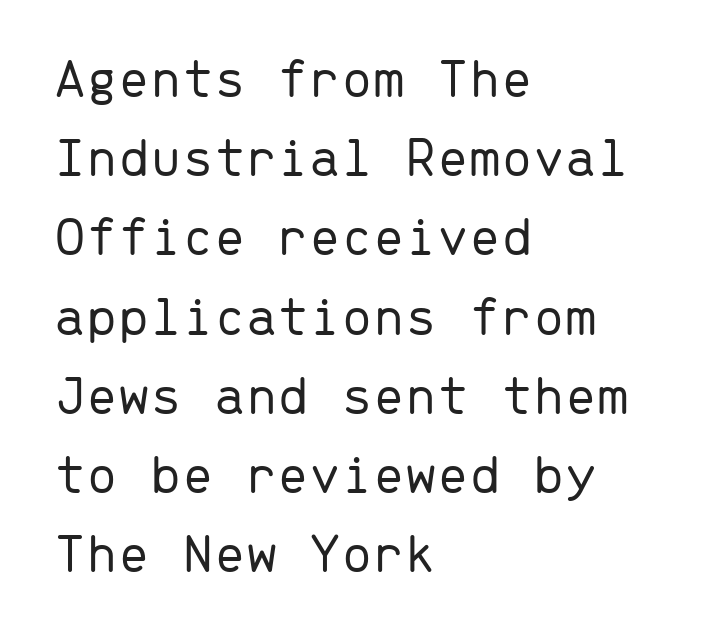
This sample uses a sans-serif face. Nothing unusual about the tracking: characters are spaced as the font intends. This sample has the even, mechanical cadence of fixed-width lettering. The paragraph has a hard left edge and a soft right edge. Heft: none added — not bold. Unmarked baselines from the first word to the last.
